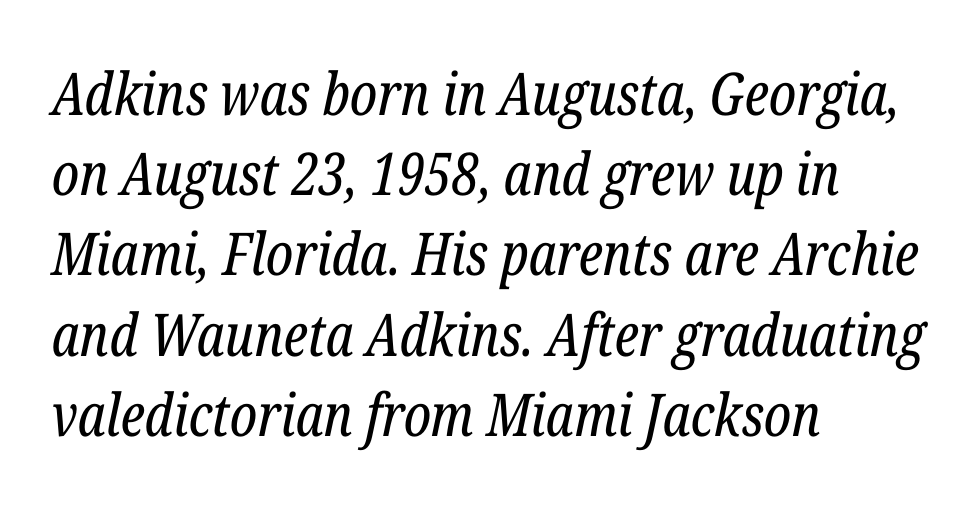
{"serif": "yes", "italic": "yes", "lean": "right", "slant_degrees": 12, "bold": "no", "weight": "regular", "width": "condensed", "stroke_contrast": "low", "x_height": "medium", "monospaced": "no", "underline": "no", "align": "left", "line_spacing": "normal", "line_spacing_ratio": 1.36, "letter_spacing": "normal", "letter_spacing_em": 0.0, "glyph_px": 59}
